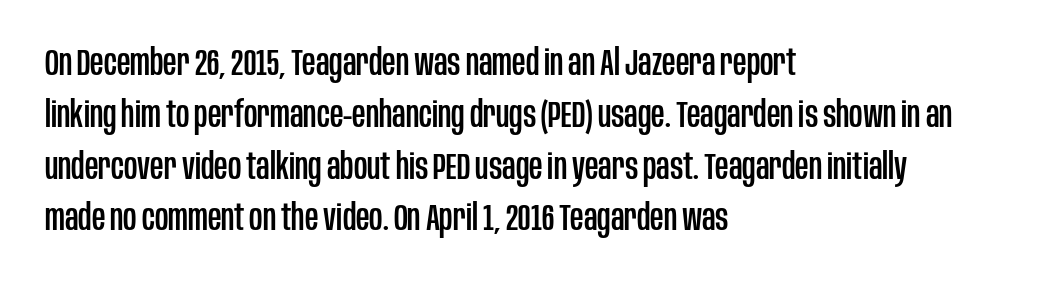
{"serif": "no", "italic": "no", "width": "condensed", "stroke_contrast": "low", "x_height": "large", "monospaced": "no", "underline": "no", "align": "left", "line_spacing": "normal", "line_spacing_ratio": 1.4, "letter_spacing": "normal", "letter_spacing_em": 0.0, "glyph_px": 37}
